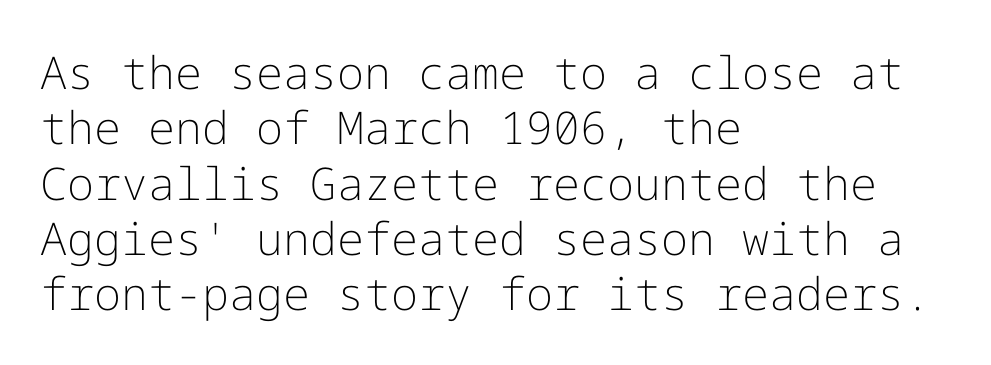
{"serif": "no", "italic": "no", "bold": "no", "weight": "light", "width": "normal", "stroke_contrast": "low", "x_height": "medium", "underline": "no", "align": "left", "line_spacing_ratio": 1.23, "letter_spacing": "normal", "letter_spacing_em": 0.0, "glyph_px": 45}
